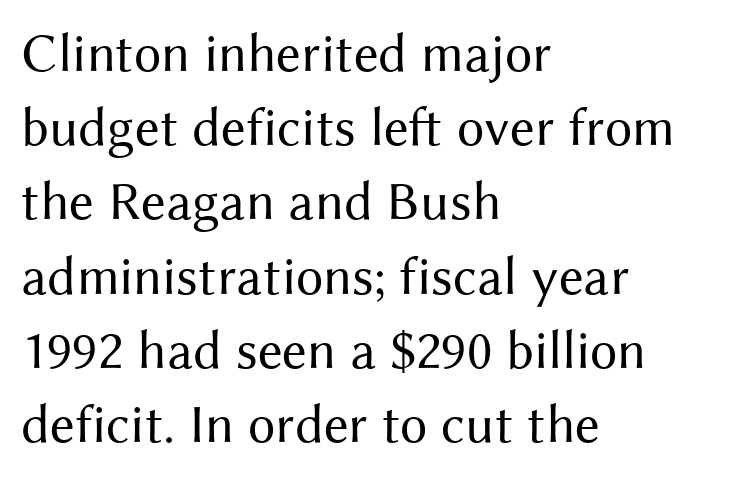
The image shows 55 px regular-weight sans-serif type, upright; set left-aligned, normal line spacing (1.35x), normal letter spacing, not underlined; medium stroke contrast and a medium x-height.
